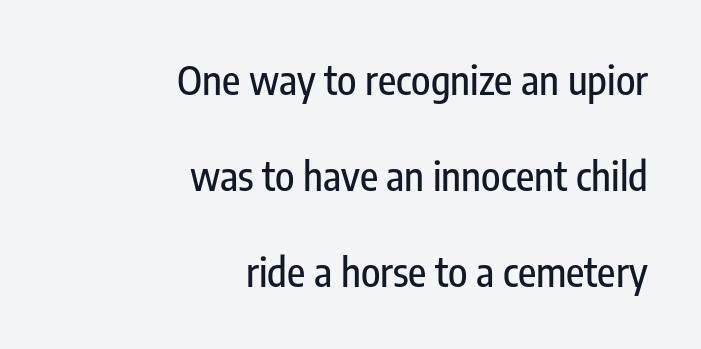
Q: Is the text italic (slanted)? A: No, it is upright.
Q: Is the typeface a serif or a sans-serif typeface? A: Sans-serif.
Q: Is the text underlined? A: No.
Q: How is the paragraph aligned? A: Right-aligned.
Q: Is the spacing between letters normal or unusually wide? A: Normal.
Q: Is the spacing between lines tight, normal or loose? A: Loose.
Q: Width (condensed, normal, or wide)? A: Condensed.
Q: Stroke contrast? A: Low.
Q: x-height? A: Medium.
Q: Monospaced? A: No.
